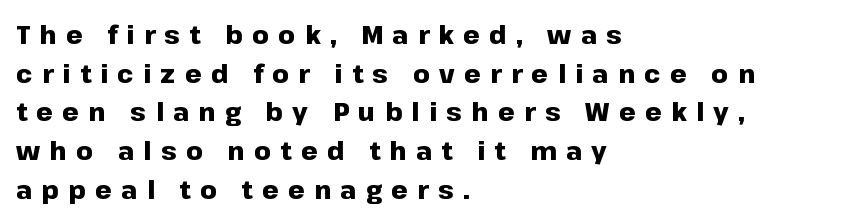
Substantial extra tracking has been applied to these lines. Line spacing here is normal. As a designer I'd log this as weight 700, bold. Ascenders rise straight up at ninety degrees.
